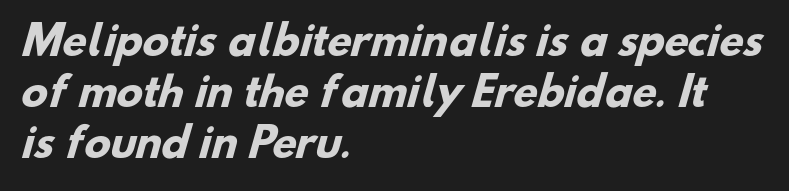
Q: Is the text bold? A: Yes.
Q: Is the typeface a serif or a sans-serif typeface? A: Sans-serif.
Q: Is the text underlined? A: No.
Q: How is the paragraph aligned? A: Left-aligned.
Q: Is the spacing between letters normal or unusually wide? A: Normal.
Q: Is the spacing between lines tight, normal or loose? A: Normal.
Q: Width (condensed, normal, or wide)? A: Normal.
Q: Stroke contrast? A: Low.
Q: x-height? A: Small.
Q: Monospaced? A: No.
